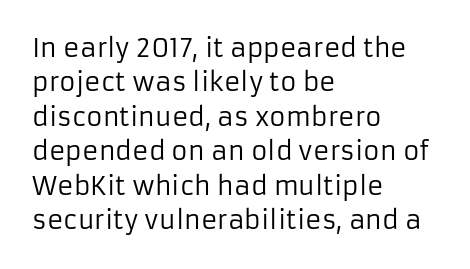
The image shows 25 px text type, upright; set left-aligned, normal line spacing (1.38x), normal letter spacing, not underlined.
